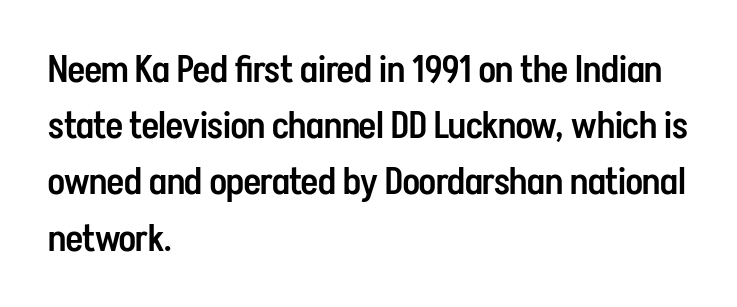
This rendering employs a face without finishing strokes, i.e., a sans-serif. The text block is weighted toward the left margin, trailing off unevenly rightward. A normal amount of white space separates one row of letters from the next. The face used here is proportionally spaced, like ordinary book or web type.
